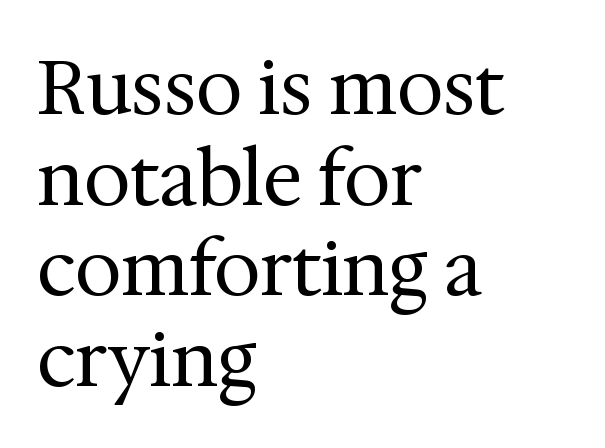
The image shows 75 px regular-weight serif type, upright; set left-aligned, line spacing 1.21x, normal letter spacing, not underlined; medium stroke contrast and a medium x-height.
